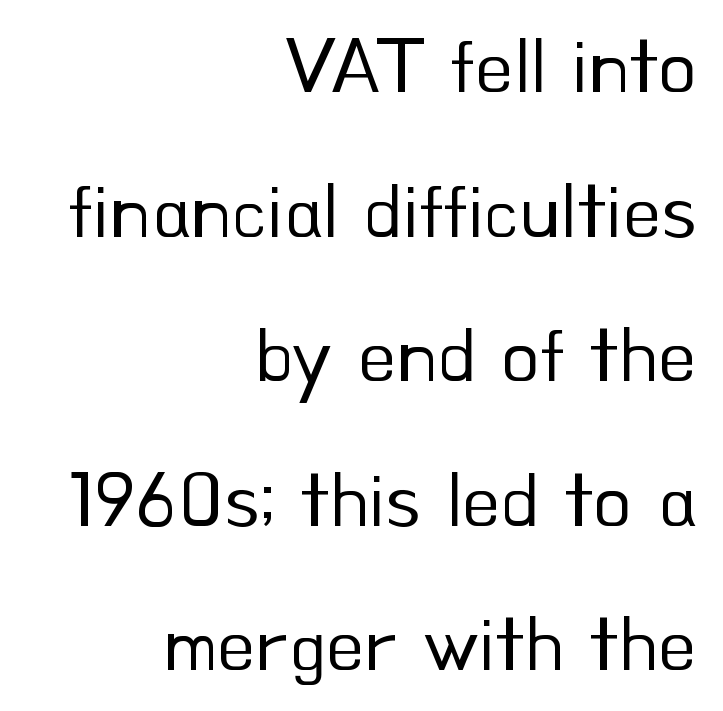
Do the characters align in a grid? No, the font is proportional. Look at the bottom of the vertical strokes: they stop flat, with no serifs. The zone under the glyphs is completely vacant. When letters stand straight like this, we call the style roman or upright. The letterforms sit shoulder to shoulder at normal distance. Layout note: lines flush right.
